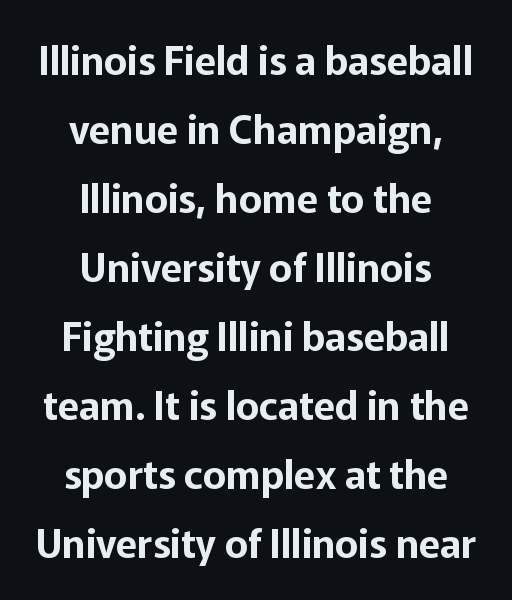
The image shows 39 px sans-serif type, upright; set centered, line spacing 1.77x, normal letter spacing, not underlined; low stroke contrast and a medium x-height.
